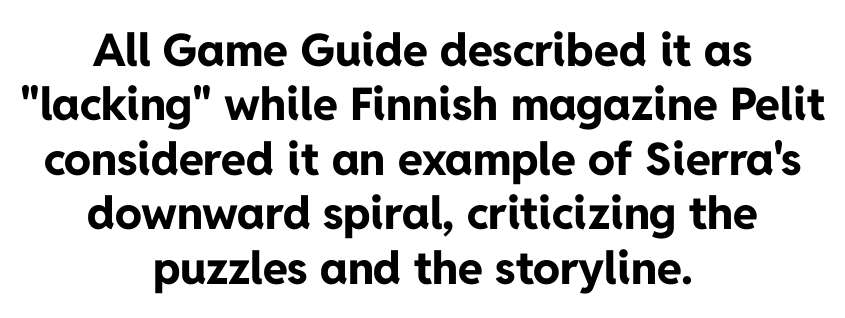
{"serif": "no", "italic": "no", "bold": "yes", "weight": "bold", "width": "normal", "stroke_contrast": "low", "x_height": "medium", "monospaced": "no", "underline": "no", "align": "center", "line_spacing_ratio": 1.21, "letter_spacing": "normal", "letter_spacing_em": 0.0, "glyph_px": 45}
